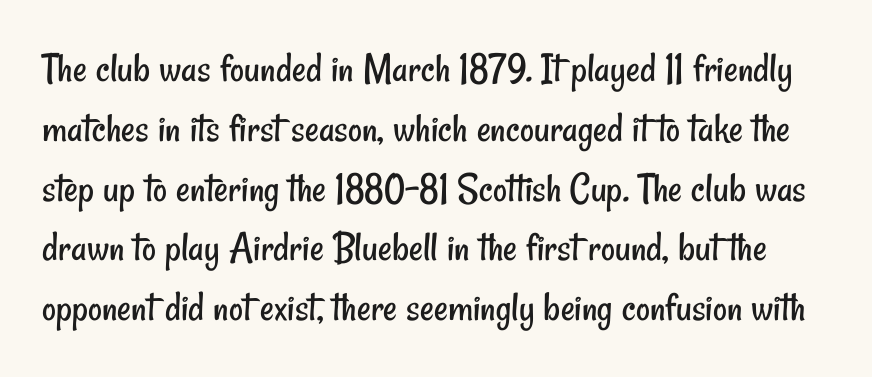
Q: Is the text bold? A: No.
Q: Is the typeface a serif or a sans-serif typeface? A: Sans-serif.
Q: Is the text underlined? A: No.
Q: Is the spacing between letters normal or unusually wide? A: Normal.
Q: Is the spacing between lines tight, normal or loose? A: Normal.
Q: Width (condensed, normal, or wide)? A: Condensed.
Q: Stroke contrast? A: Low.
Q: x-height? A: Small.
Q: Monospaced? A: No.
